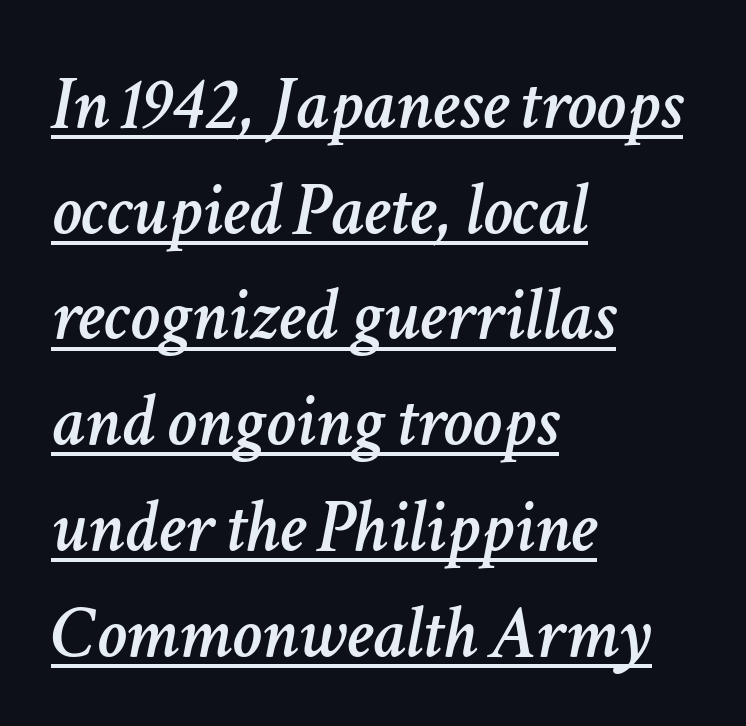
A classic flush-left, rag-right setting is used for this passage. The words here are underlined. The axis of the letterforms is tilted away from vertical. Summary of vertical rhythm: regular, with standard interline spacing.
